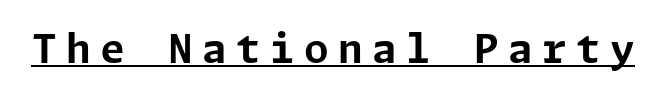
The image shows 40 px bold sans-serif type, upright; set unusually wide letter spacing (+0.23 em), underlined; low stroke contrast and a medium x-height.
